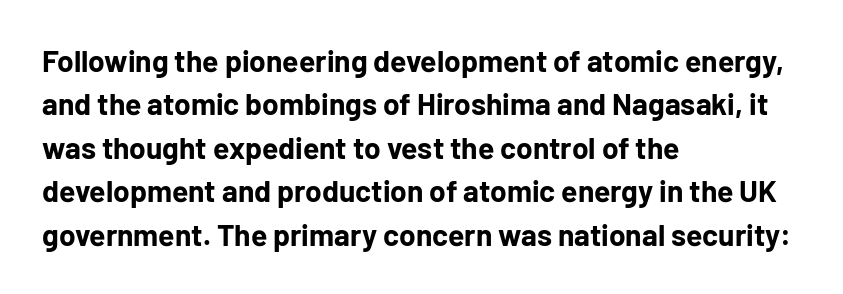
{"serif": "no", "italic": "no", "bold": "yes", "weight": "bold", "width": "normal", "stroke_contrast": "low", "x_height": "medium", "monospaced": "no", "underline": "no", "align": "left", "line_spacing": "normal", "line_spacing_ratio": 1.45, "letter_spacing": "normal", "letter_spacing_em": 0.0, "glyph_px": 30}
